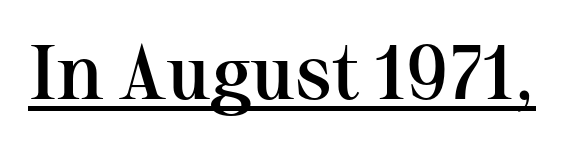
{"serif": "yes", "italic": "no", "bold": "semi", "weight": "semibold", "width": "normal", "stroke_contrast": "medium", "x_height": "medium", "monospaced": "no", "underline": "yes", "letter_spacing": "normal", "letter_spacing_em": 0.0, "glyph_px": 77}
